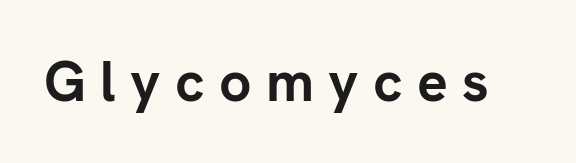
Q: Is the text bold? A: Yes.
Q: Is the text italic (slanted)? A: No, it is upright.
Q: Is the typeface a serif or a sans-serif typeface? A: Sans-serif.
Q: Is the text underlined? A: No.
Q: Is the spacing between letters normal or unusually wide? A: Unusually wide.
Q: Width (condensed, normal, or wide)? A: Normal.
Q: Stroke contrast? A: Low.
Q: x-height? A: Medium.
Q: Monospaced? A: No.
